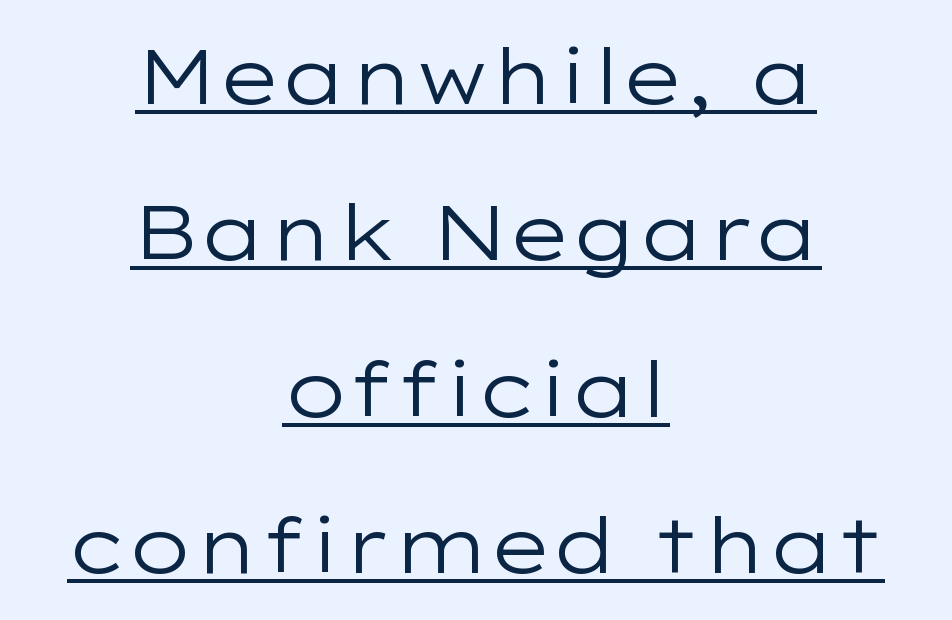
Q: Is the text bold? A: No.
Q: Is the text italic (slanted)? A: No, it is upright.
Q: Is the typeface a serif or a sans-serif typeface? A: Sans-serif.
Q: Is the text underlined? A: Yes.
Q: How is the paragraph aligned? A: Centered.
Q: Is the spacing between letters normal or unusually wide? A: Normal.
Q: Is the spacing between lines tight, normal or loose? A: Loose.
Q: Width (condensed, normal, or wide)? A: Wide.
Q: Stroke contrast? A: Low.
Q: x-height? A: Medium.
Q: Monospaced? A: No.
